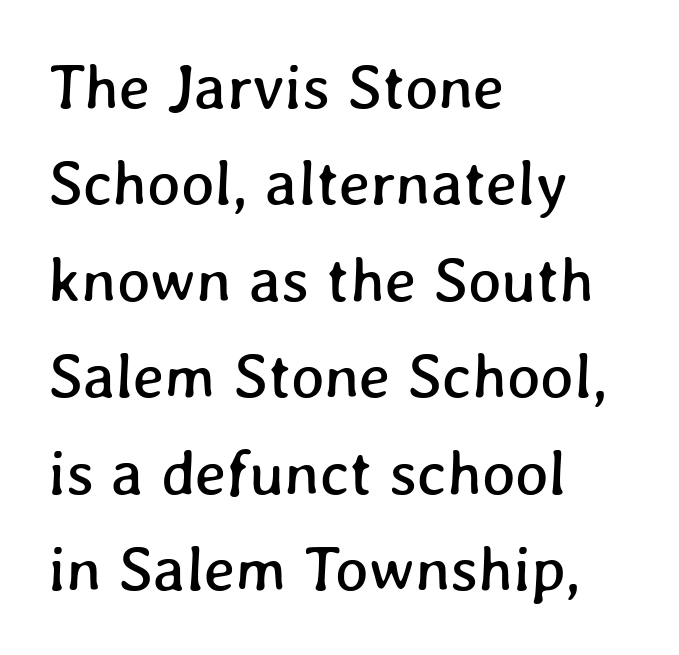
{"width": "normal", "stroke_contrast": "low", "x_height": "medium", "monospaced": "no", "underline": "no", "align": "left", "line_spacing": "normal", "line_spacing_ratio": 1.53, "letter_spacing": "normal", "letter_spacing_em": 0.0, "glyph_px": 63}
